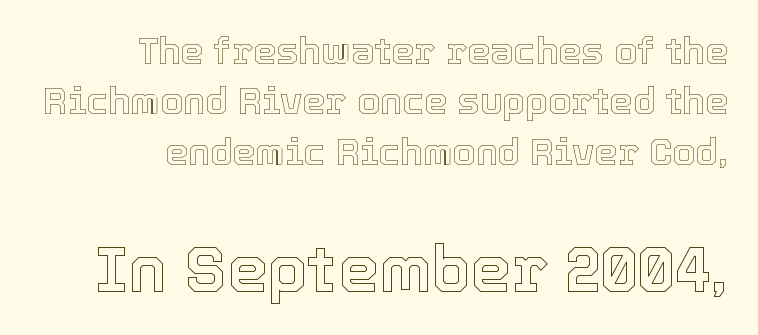
Q: Is the text italic (slanted)? A: No, it is upright.
Q: Is the text underlined? A: No.
Q: How is the paragraph aligned? A: Right-aligned.
Q: Is the spacing between letters normal or unusually wide? A: Normal.
Q: Is the spacing between lines tight, normal or loose? A: Normal.
Q: Which block of text is set in a larger size, the first (top) or the second (bottom)? A: The second (bottom) one.
Q: Width (condensed, normal, or wide)? A: Normal.
Q: x-height? A: Medium.
Q: Monospaced? A: No.
